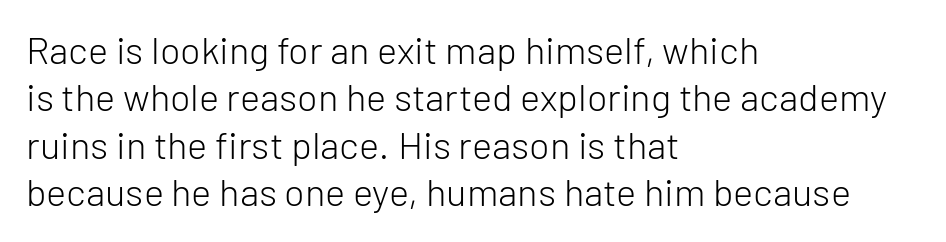
{"serif": "no", "italic": "no", "bold": "no", "weight": "light", "width": "normal", "stroke_contrast": "low", "x_height": "medium", "monospaced": "no", "underline": "no", "align": "left", "line_spacing": "normal", "line_spacing_ratio": 1.25, "letter_spacing": "normal", "letter_spacing_em": 0.0, "glyph_px": 38}
